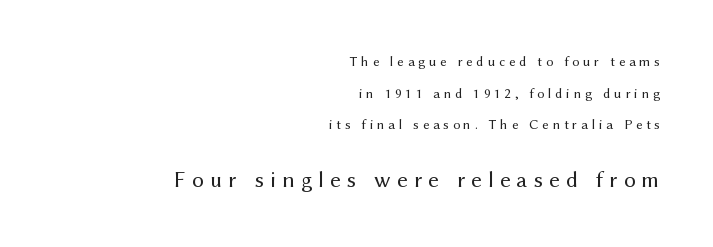
{"italic": "no", "bold": "no", "underline": "no", "align": "right", "line_spacing": "loose", "line_spacing_ratio": 2.26, "letter_spacing": "wide", "letter_spacing_em": 0.27, "larger_block": "second", "size_ratio": 1.64, "glyph_px": 23}
